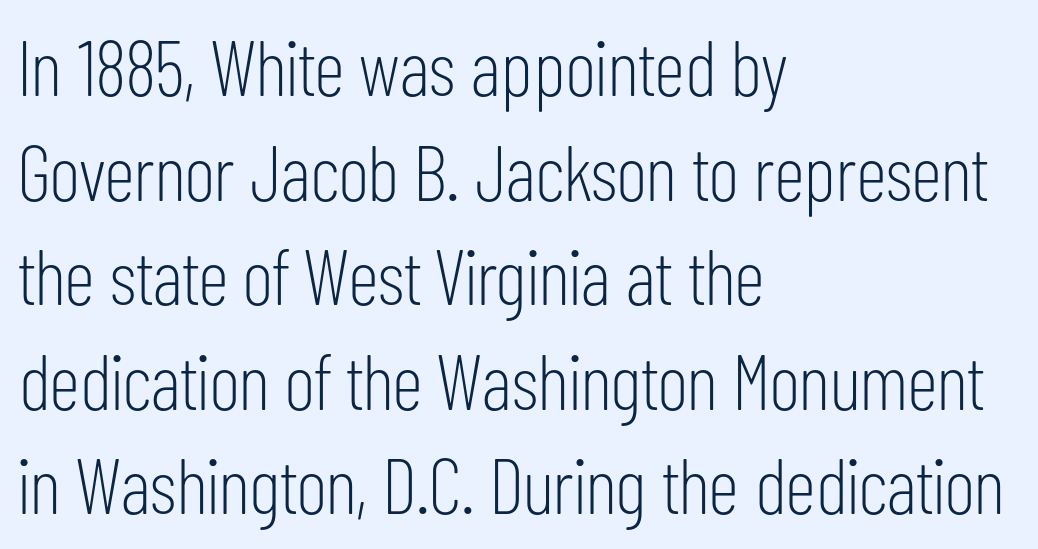
Q: Is the text bold? A: No.
Q: Is the text italic (slanted)? A: No, it is upright.
Q: Is the typeface a serif or a sans-serif typeface? A: Sans-serif.
Q: Is the text underlined? A: No.
Q: How is the paragraph aligned? A: Left-aligned.
Q: Is the spacing between letters normal or unusually wide? A: Normal.
Q: Is the spacing between lines tight, normal or loose? A: Normal.
Q: Width (condensed, normal, or wide)? A: Condensed.
Q: Stroke contrast? A: Low.
Q: x-height? A: Medium.
Q: Monospaced? A: No.
